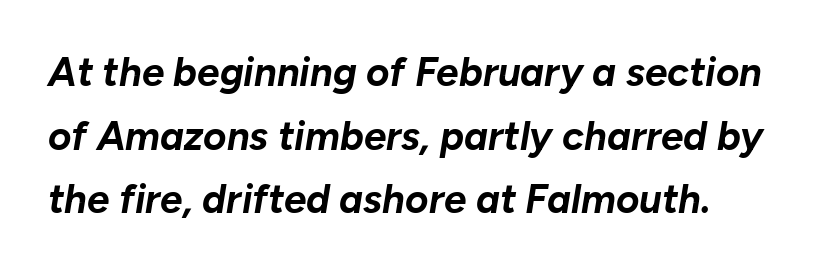
The image shows 40 px bold type, italic (leaning right); set left-aligned, normal line spacing (1.59x), normal letter spacing, not underlined; low stroke contrast and a medium x-height.
